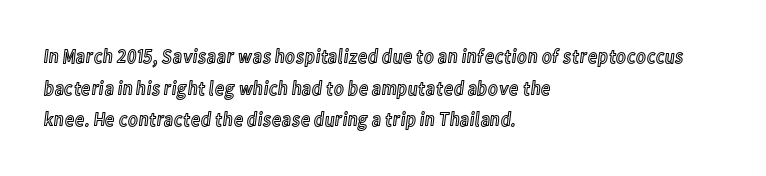
The image shows 20 px text type; set left-aligned, normal line spacing (1.58x), normal letter spacing, not underlined.
